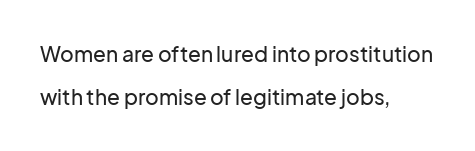
The image shows 21 px text type, upright; set left-aligned, loose line spacing (2.06x), normal letter spacing, not underlined.
